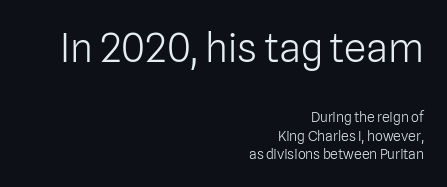
Q: Is the text bold? A: No.
Q: Is the text italic (slanted)? A: No, it is upright.
Q: Is the typeface a serif or a sans-serif typeface? A: Sans-serif.
Q: Is the text underlined? A: No.
Q: How is the paragraph aligned? A: Right-aligned.
Q: Is the spacing between letters normal or unusually wide? A: Normal.
Q: Is the spacing between lines tight, normal or loose? A: Normal.
Q: Which block of text is set in a larger size, the first (top) or the second (bottom)? A: The first (top) one.
Q: Width (condensed, normal, or wide)? A: Normal.
Q: Stroke contrast? A: Low.
Q: x-height? A: Medium.
Q: Monospaced? A: No.
